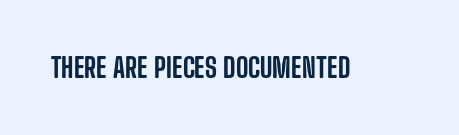
This rendering leaves character spacing at its baseline value. Has an underline been added? It has not. No italicization has been applied; the sample stays upright.
